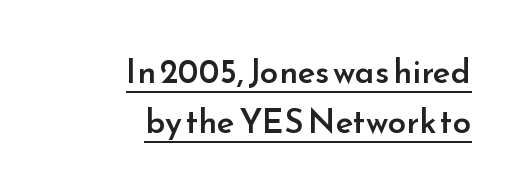
{"serif": "no", "italic": "no", "bold": "semi", "weight": "semibold", "width": "normal", "stroke_contrast": "low", "x_height": "small", "monospaced": "no", "underline": "yes", "align": "right", "line_spacing": "normal", "line_spacing_ratio": 1.53, "letter_spacing": "normal", "letter_spacing_em": 0.0, "glyph_px": 33}
